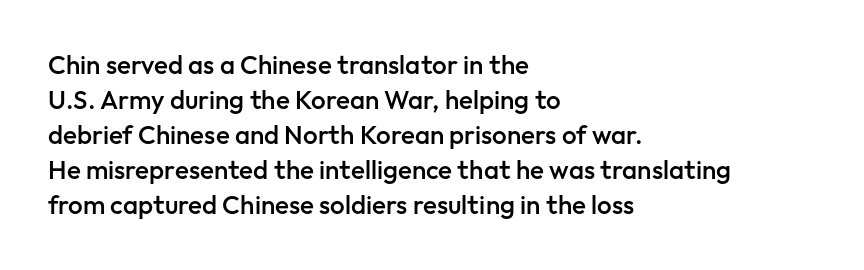
The image shows 26 px text type, upright; set left-aligned, normal line spacing (1.35x), normal letter spacing, not underlined.
